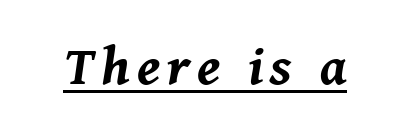
The letters are bold, with thick, heavy strokes. The rendering uses the underline text-decoration. Character widths vary here, with narrow letters taking less room than wide ones. Is the type slanted? Yes — the strokes lean at a clear angle.
